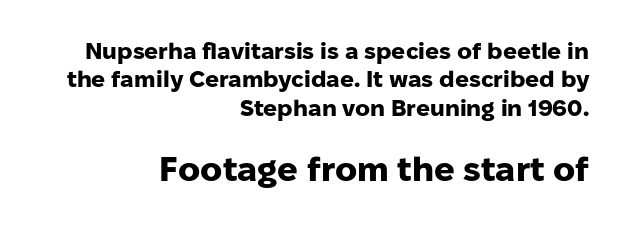
Q: Is the text bold? A: Yes.
Q: Is the text italic (slanted)? A: No, it is upright.
Q: Is the typeface a serif or a sans-serif typeface? A: Sans-serif.
Q: Is the text underlined? A: No.
Q: How is the paragraph aligned? A: Right-aligned.
Q: Is the spacing between letters normal or unusually wide? A: Normal.
Q: Which block of text is set in a larger size, the first (top) or the second (bottom)? A: The second (bottom) one.
Q: Width (condensed, normal, or wide)? A: Normal.
Q: Stroke contrast? A: Low.
Q: x-height? A: Medium.
Q: Monospaced? A: No.
